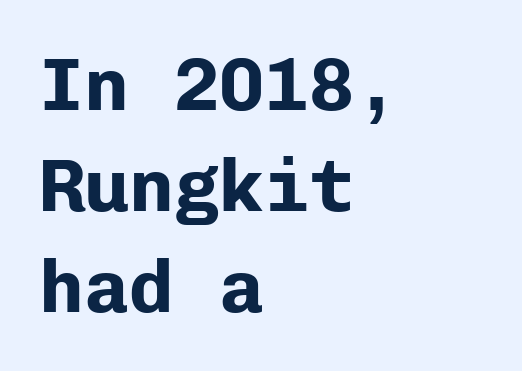
{"serif": "no", "italic": "no", "bold": "yes", "weight": "bold", "width": "normal", "stroke_contrast": "low", "x_height": "medium", "monospaced": "yes", "underline": "no", "align": "left", "line_spacing": "normal", "line_spacing_ratio": 1.35, "letter_spacing": "normal", "letter_spacing_em": 0.0, "glyph_px": 75}
